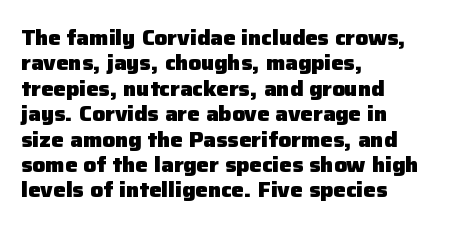
The image shows 21 px bold type, upright; set left-aligned, line spacing 1.21x, normal letter spacing, not underlined.
